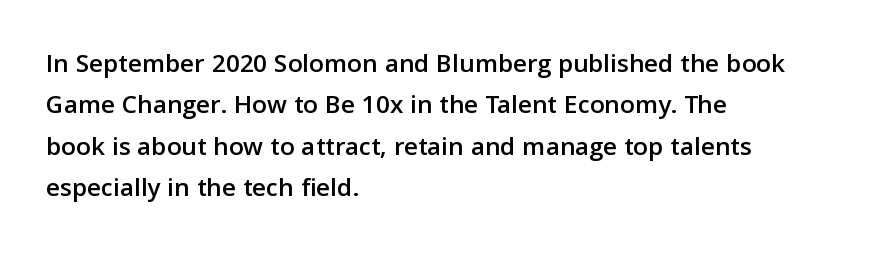
The image shows 27 px text type, upright; set left-aligned, normal line spacing (1.53x), normal letter spacing, not underlined.
